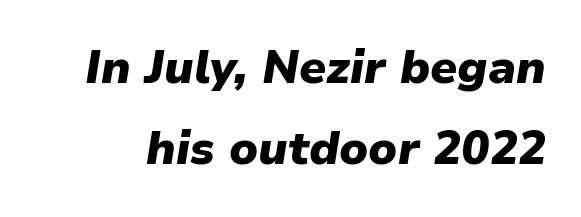
The image shows 47 px heavy type, italic (leaning right); set line spacing 1.73x, normal letter spacing, not underlined; low stroke contrast and a medium x-height.
